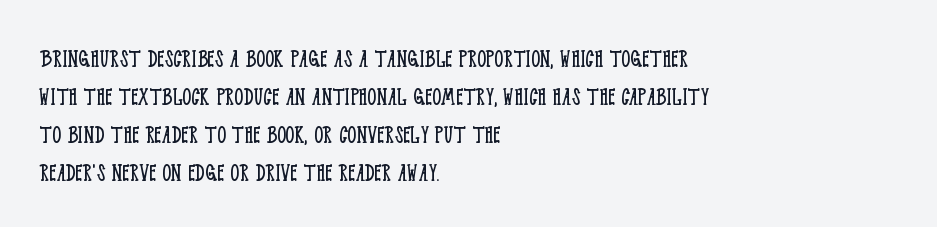
{"serif": "yes", "italic": "no", "bold": "no", "weight": "light", "width": "condensed", "stroke_contrast": "low", "x_height": "large", "monospaced": "no", "underline": "no", "align": "left", "line_spacing": "normal", "line_spacing_ratio": 1.36, "letter_spacing": "normal", "letter_spacing_em": 0.0, "glyph_px": 28}
